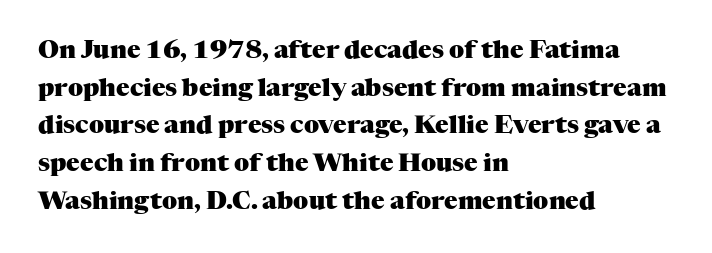
The image shows 25 px bold type, upright; set left-aligned, normal line spacing (1.51x), normal letter spacing, not underlined.
